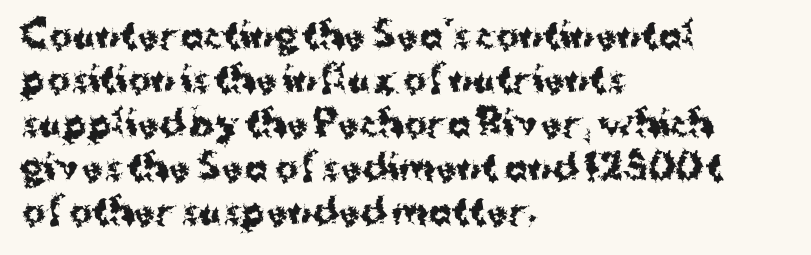
The image shows 35 px bold sans-serif type, upright; set left-aligned, normal line spacing (1.26x), normal letter spacing, not underlined; medium stroke contrast and a medium x-height.
